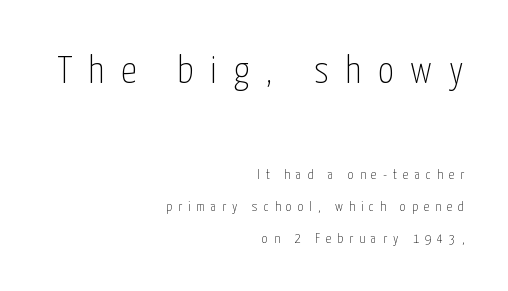
The image shows 39 px thin, condensed sans-serif type, upright; set right-aligned, loose line spacing (2.3x), unusually wide letter spacing (+0.43 em), not underlined; the first (top) block is 2.79x larger; low stroke contrast and a medium x-height.
